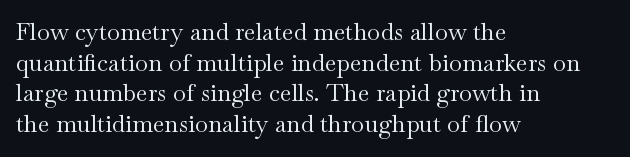
{"italic": "no", "bold": "no", "underline": "no", "align": "left", "line_spacing": "normal", "line_spacing_ratio": 1.28, "letter_spacing": "normal", "letter_spacing_em": 0.0, "glyph_px": 24}
